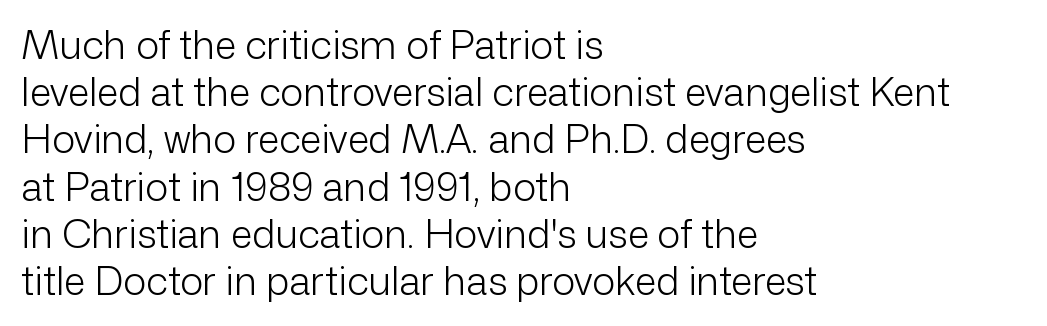
The image shows 39 px light sans-serif type, upright; set left-aligned, line spacing 1.21x, normal letter spacing, not underlined; low stroke contrast and a medium x-height.
